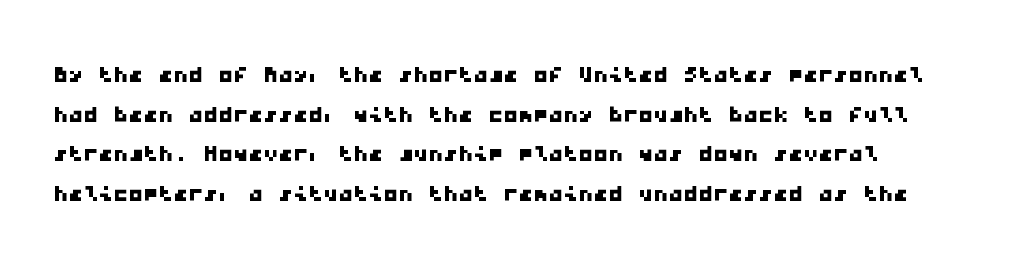
Q: Is the typeface a serif or a sans-serif typeface? A: Sans-serif.
Q: Is the text underlined? A: No.
Q: Is the spacing between letters normal or unusually wide? A: Normal.
Q: Is the spacing between lines tight, normal or loose? A: Normal.
Q: Width (condensed, normal, or wide)? A: Wide.
Q: Stroke contrast? A: Low.
Q: x-height? A: Medium.
Q: Monospaced? A: Yes.
